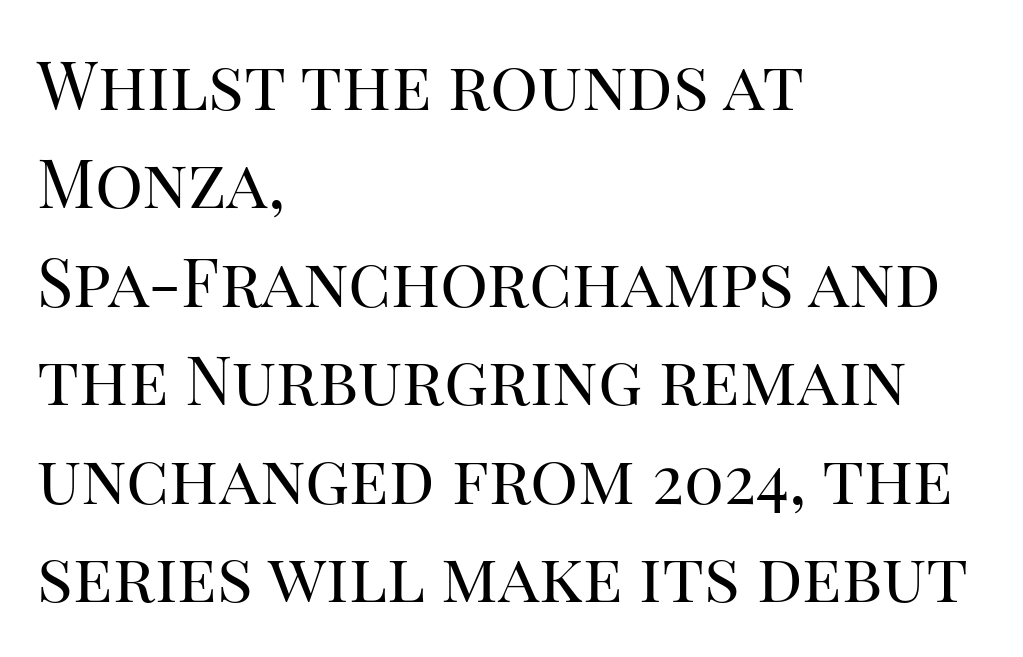
Q: Is the text bold? A: No.
Q: Is the text italic (slanted)? A: No, it is upright.
Q: Is the typeface a serif or a sans-serif typeface? A: Serif.
Q: Is the text underlined? A: No.
Q: How is the paragraph aligned? A: Left-aligned.
Q: Is the spacing between letters normal or unusually wide? A: Normal.
Q: Is the spacing between lines tight, normal or loose? A: Normal.
Q: Width (condensed, normal, or wide)? A: Normal.
Q: Stroke contrast? A: High.
Q: x-height? A: Large.
Q: Monospaced? A: No.
